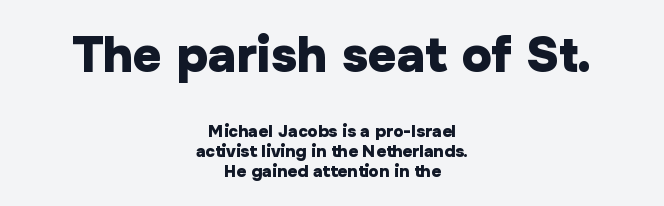
Q: Is the text bold? A: Yes.
Q: Is the text italic (slanted)? A: No, it is upright.
Q: Is the typeface a serif or a sans-serif typeface? A: Sans-serif.
Q: Is the text underlined? A: No.
Q: How is the paragraph aligned? A: Centered.
Q: Is the spacing between letters normal or unusually wide? A: Normal.
Q: Is the spacing between lines tight, normal or loose? A: Tight.
Q: Which block of text is set in a larger size, the first (top) or the second (bottom)? A: The first (top) one.
Q: Width (condensed, normal, or wide)? A: Normal.
Q: Stroke contrast? A: Low.
Q: x-height? A: Medium.
Q: Monospaced? A: No.
